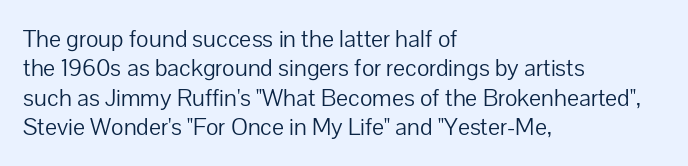
{"italic": "no", "bold": "no", "underline": "no", "align": "left", "line_spacing_ratio": 1.22, "letter_spacing": "normal", "letter_spacing_em": 0.0, "glyph_px": 24}
